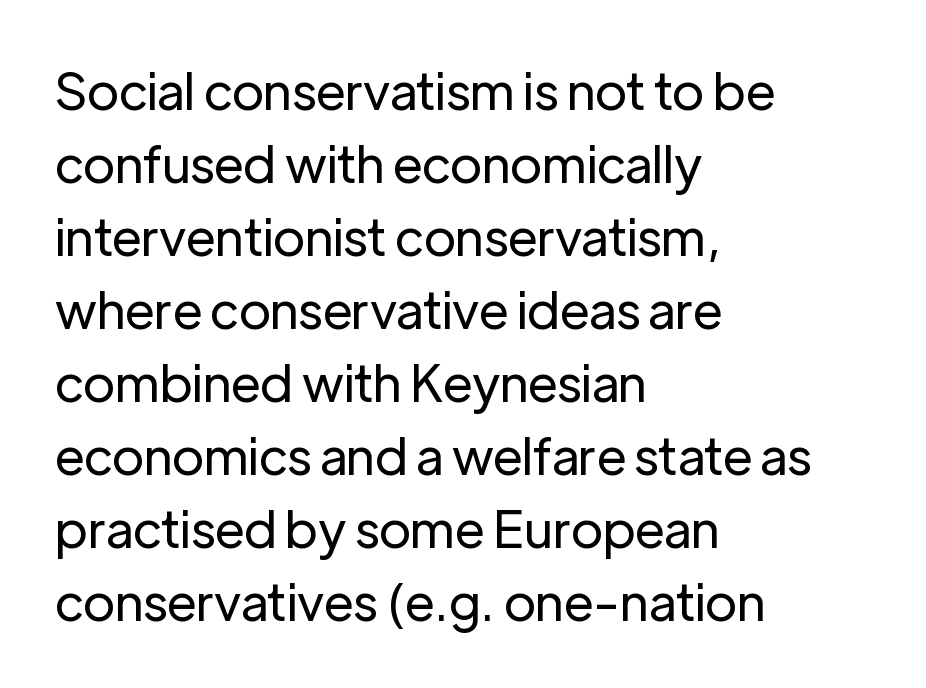
The image shows 51 px regular-weight sans-serif type, upright; set left-aligned, normal line spacing (1.43x), normal letter spacing, not underlined; low stroke contrast and a medium x-height.
